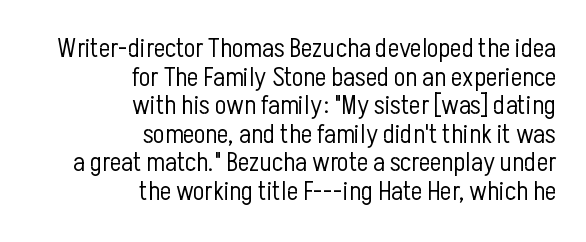
The image shows 27 px text type, upright; set right-aligned, tight line spacing (1.06x), normal letter spacing, not underlined.
